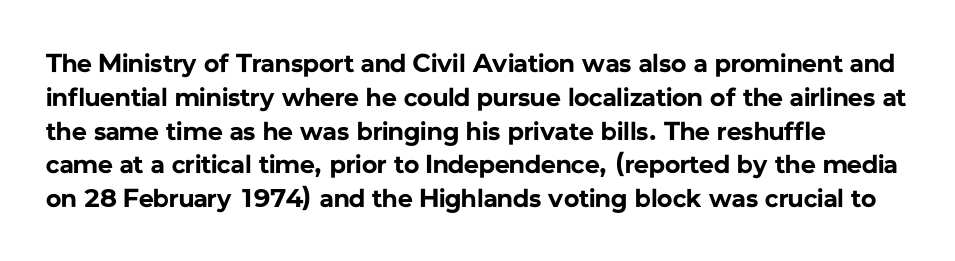
Q: Is the text bold? A: Yes.
Q: Is the text italic (slanted)? A: No, it is upright.
Q: Is the text underlined? A: No.
Q: Is the spacing between letters normal or unusually wide? A: Normal.
Q: Is the spacing between lines tight, normal or loose? A: Normal.
